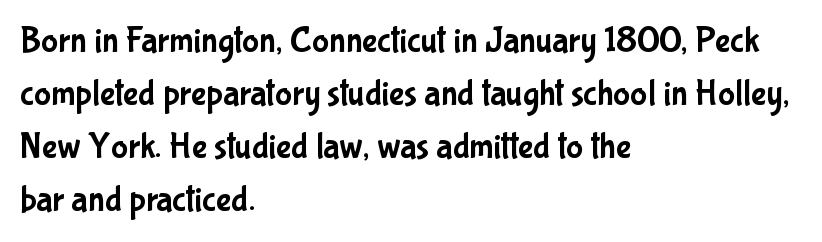
Just letters on the line, the space beneath them empty. These lines are rendered in a variable-pitch font. You can tell from the bare stems that sans-serif type was used. Nope, not italic — everything's standing straight. The typesetter chose a ragged-right arrangement here. One glance says typical: line gaps are just what's usual.
